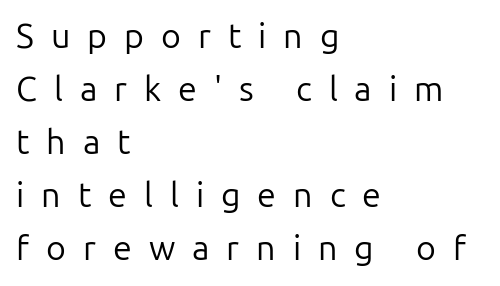
The image shows 34 px regular-weight sans-serif type, upright; set left-aligned, normal line spacing (1.56x), unusually wide letter spacing (+0.5 em), not underlined; low stroke contrast and a medium x-height.
